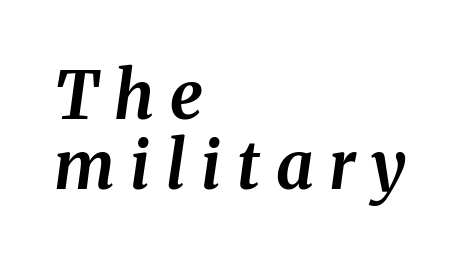
Q: Is the text bold? A: Yes.
Q: Is the text italic (slanted)? A: Yes, it leans right by about 8 degrees.
Q: Is the text underlined? A: No.
Q: How is the paragraph aligned? A: Left-aligned.
Q: Is the spacing between letters normal or unusually wide? A: Unusually wide.
Q: Is the spacing between lines tight, normal or loose? A: Tight.
Q: Width (condensed, normal, or wide)? A: Normal.
Q: Stroke contrast? A: Medium.
Q: x-height? A: Medium.
Q: Monospaced? A: No.
